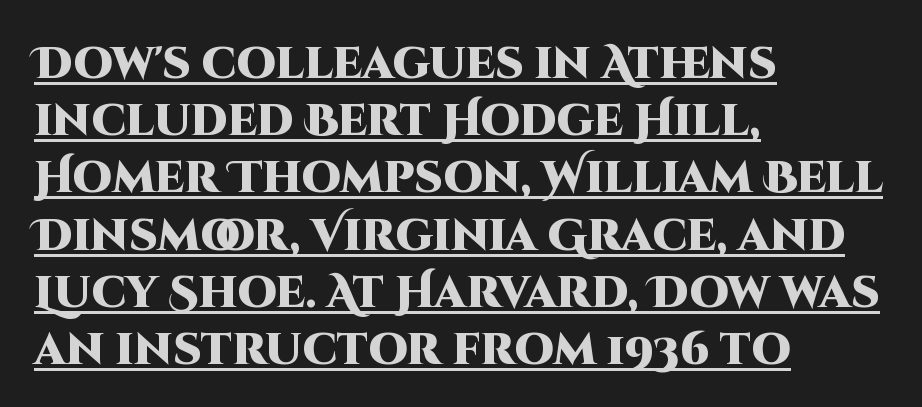
The image shows 44 px heavy sans-serif type, upright; set left-aligned, normal line spacing (1.3x), normal letter spacing, underlined; high stroke contrast and a large x-height.
